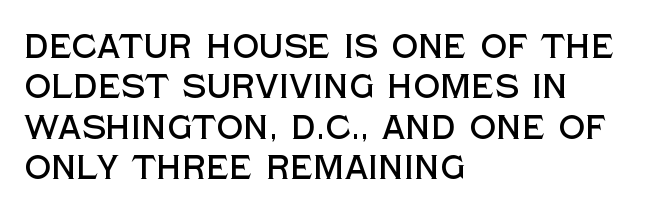
The image shows 33 px sans-serif type, upright; set left-aligned, line spacing 1.22x, normal letter spacing, not underlined; a large x-height.
